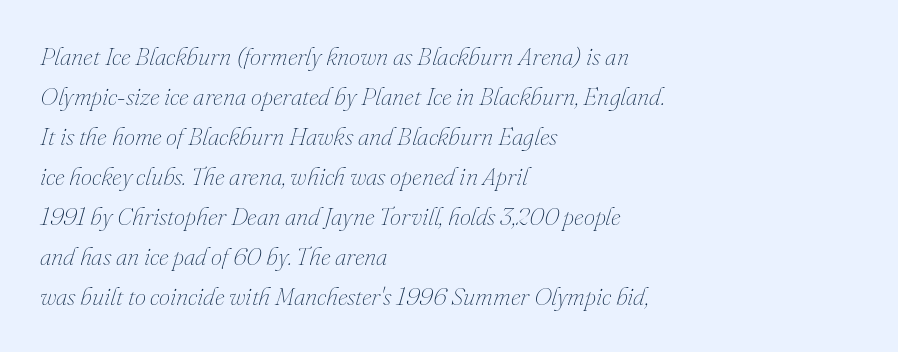
{"italic": "yes", "lean": "right", "slant_degrees": 16, "bold": "no", "underline": "no", "align": "left", "line_spacing": "normal", "line_spacing_ratio": 1.6, "letter_spacing": "normal", "letter_spacing_em": 0.0, "glyph_px": 25}
